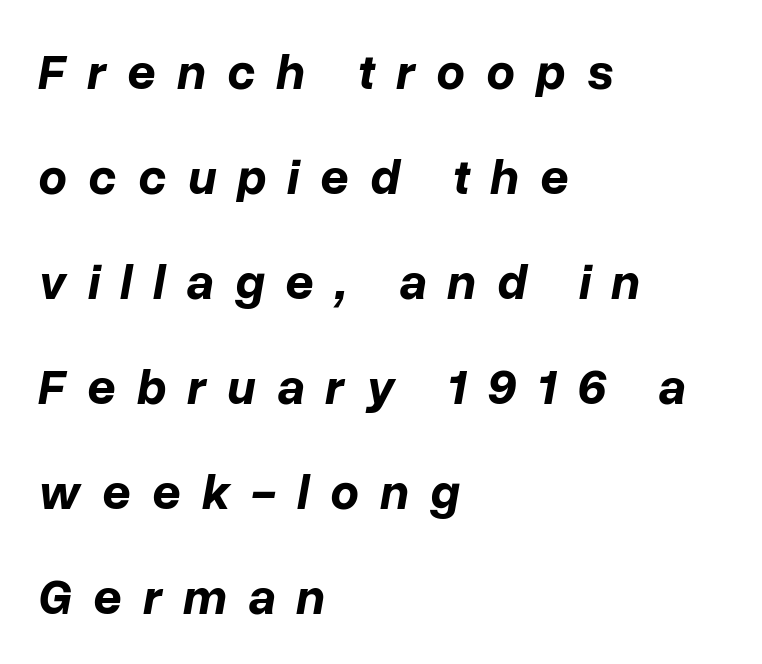
{"italic": "yes", "lean": "right", "slant_degrees": 10, "bold": "yes", "weight": "bold", "width": "normal", "stroke_contrast": "low", "x_height": "medium", "monospaced": "no", "underline": "no", "align": "left", "line_spacing": "loose", "line_spacing_ratio": 2.1, "letter_spacing": "wide", "letter_spacing_em": 0.42, "glyph_px": 50}
